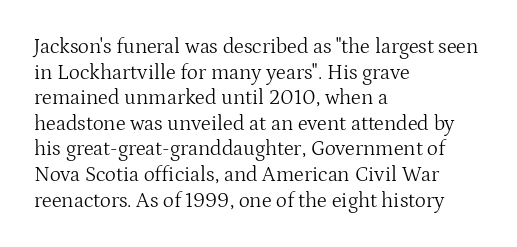
{"italic": "no", "bold": "no", "underline": "no", "align": "left", "line_spacing_ratio": 1.22, "letter_spacing": "normal", "letter_spacing_em": 0.0, "glyph_px": 21}
